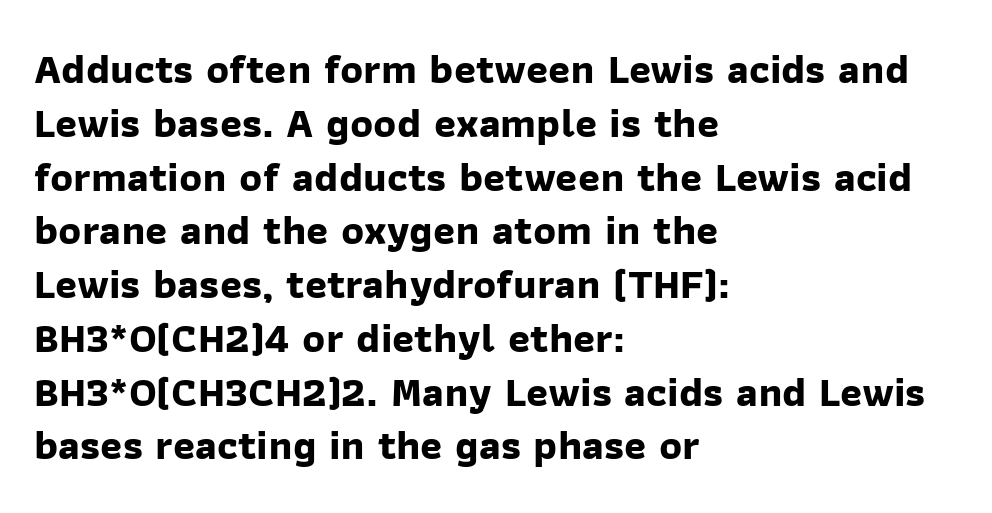
{"serif": "no", "bold": "yes", "weight": "bold", "width": "normal", "stroke_contrast": "low", "x_height": "medium", "monospaced": "no", "underline": "no", "align": "left", "line_spacing": "normal", "line_spacing_ratio": 1.28, "letter_spacing": "normal", "letter_spacing_em": 0.0, "glyph_px": 42}
